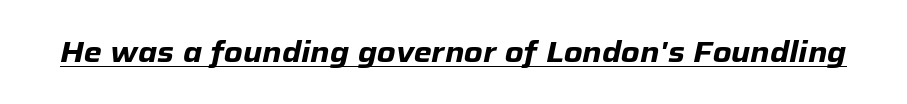
{"italic": "yes", "lean": "right", "slant_degrees": 12, "bold": "yes", "weight": "heavy", "width": "normal", "stroke_contrast": "low", "x_height": "medium", "monospaced": "no", "underline": "yes", "letter_spacing": "normal", "letter_spacing_em": 0.0, "glyph_px": 29}
